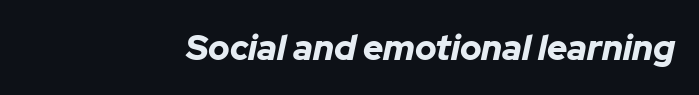
{"italic": "yes", "lean": "right", "slant_degrees": 12, "bold": "yes", "weight": "bold", "width": "normal", "stroke_contrast": "low", "x_height": "medium", "monospaced": "no", "underline": "no", "letter_spacing": "normal", "letter_spacing_em": 0.0, "glyph_px": 35}
